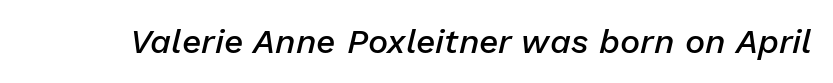
{"italic": "yes", "lean": "right", "slant_degrees": 13, "bold": "semi", "weight": "semibold", "width": "normal", "stroke_contrast": "low", "x_height": "medium", "monospaced": "no", "underline": "no", "letter_spacing": "normal", "letter_spacing_em": 0.0, "glyph_px": 34}
